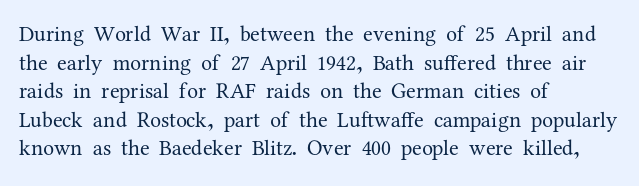
The image shows 22 px text type, upright; set left-aligned, normal line spacing (1.3x), normal letter spacing, not underlined.
